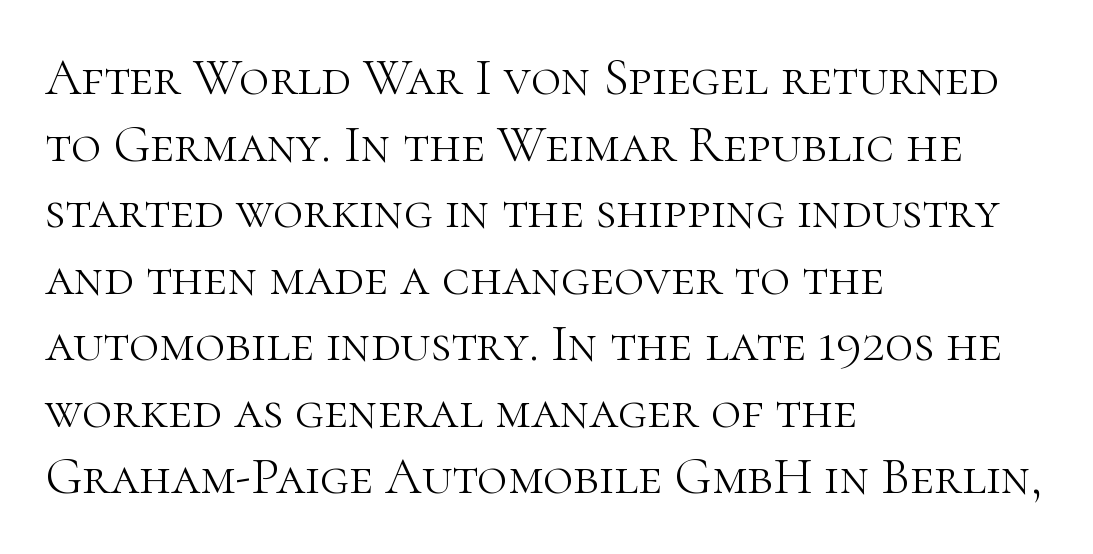
The image shows 52 px light serif type, upright; set left-aligned, normal line spacing (1.28x), normal letter spacing, not underlined; high stroke contrast and a medium x-height.
